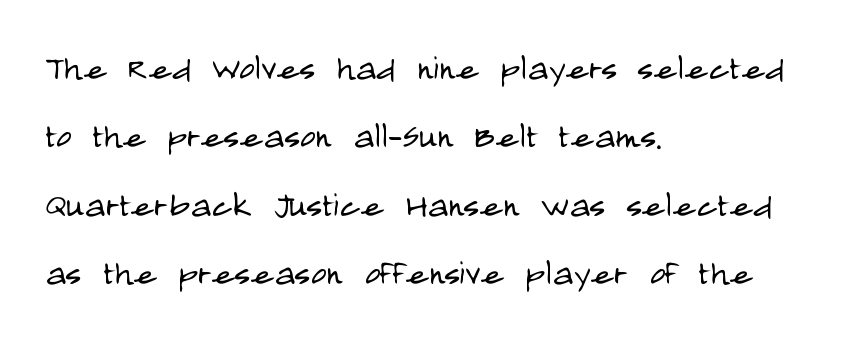
The image shows 43 px light, condensed sans-serif type, upright; set left-aligned, normal line spacing (1.59x), normal letter spacing, not underlined; low stroke contrast and a large x-height.
